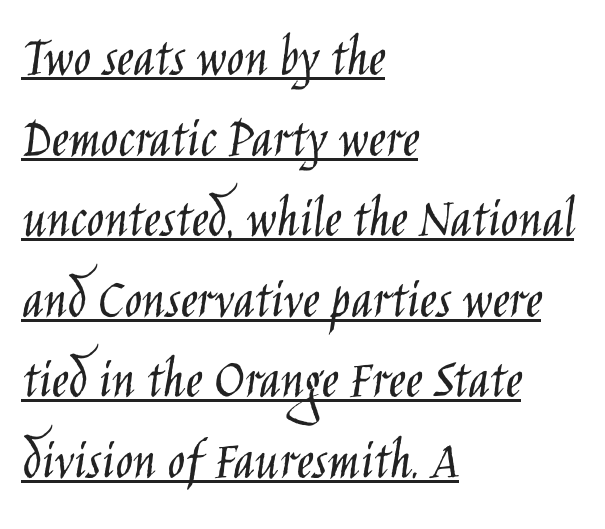
Weight: regular or lighter. These lines are composed in type without serifs. If you measured baseline to baseline, you'd find a middling distance.
